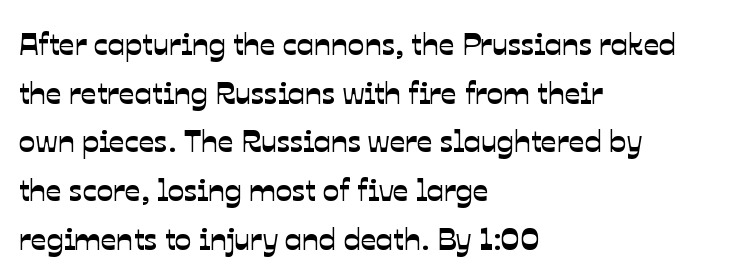
These lines are rendered in a variable-pitch font. Where is the straight margin? On the left. Students, observe: this is what conventionally led text looks like. Is the letter spacing exaggerated? No — it looks like the ordinary default. Has an underline been added? It has not. Font category for this specimen: sans-serif.
